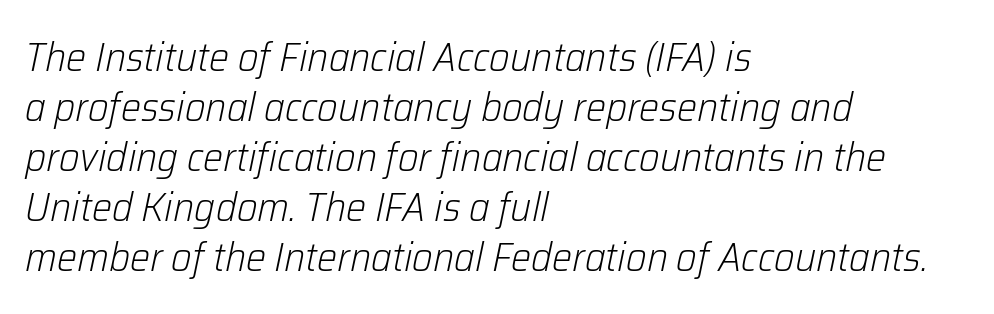
{"italic": "yes", "lean": "right", "slant_degrees": 12, "bold": "no", "weight": "light", "width": "normal", "stroke_contrast": "low", "x_height": "medium", "monospaced": "no", "underline": "no", "align": "left", "line_spacing": "normal", "line_spacing_ratio": 1.25, "letter_spacing": "normal", "letter_spacing_em": 0.0, "glyph_px": 40}
